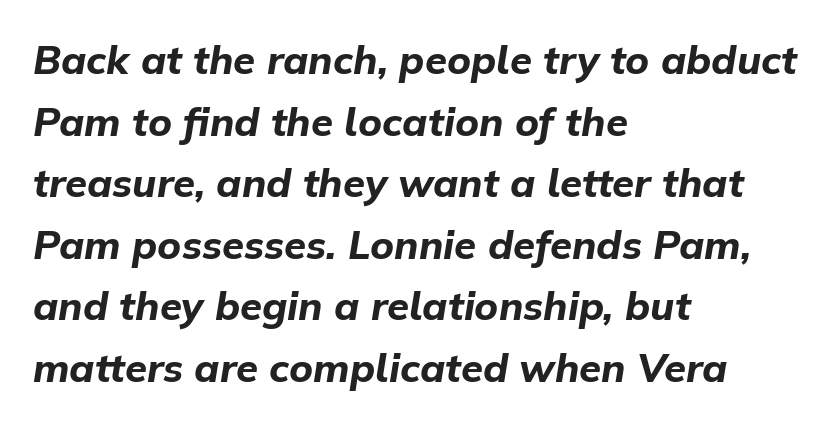
Q: Is the text bold? A: Yes.
Q: Is the text italic (slanted)? A: Yes, it leans right by about 9 degrees.
Q: Is the text underlined? A: No.
Q: How is the paragraph aligned? A: Left-aligned.
Q: Is the spacing between letters normal or unusually wide? A: Normal.
Q: Is the spacing between lines tight, normal or loose? A: Normal.
Q: Width (condensed, normal, or wide)? A: Normal.
Q: Stroke contrast? A: Low.
Q: x-height? A: Medium.
Q: Monospaced? A: No.
